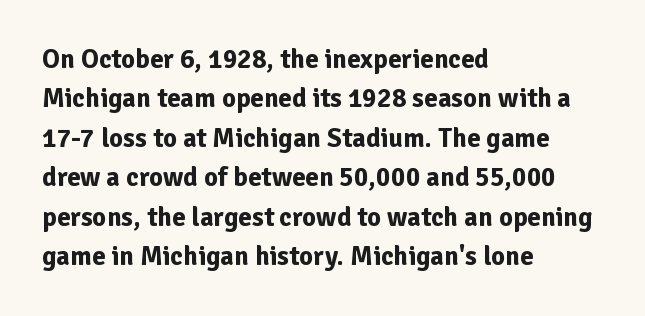
{"italic": "no", "bold": "yes", "underline": "no", "align": "left", "line_spacing": "normal", "line_spacing_ratio": 1.46, "letter_spacing": "normal", "letter_spacing_em": 0.0, "glyph_px": 27}
